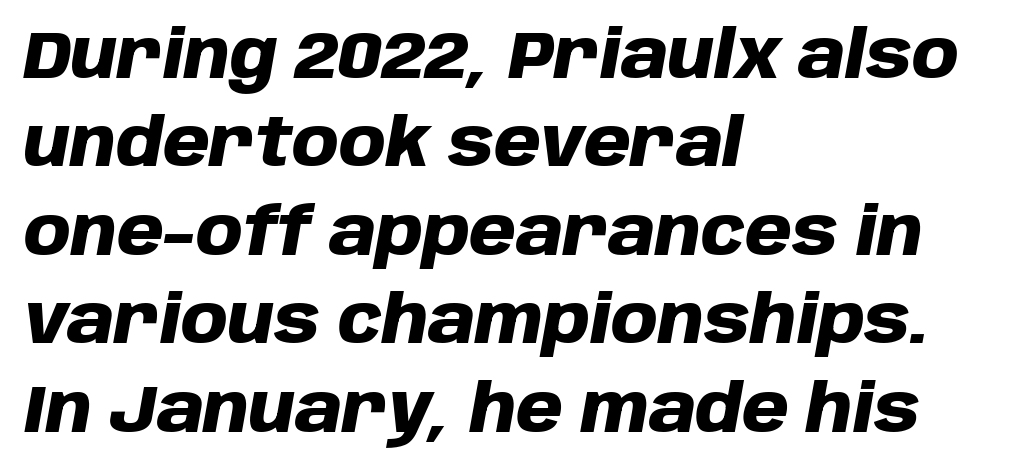
Q: Is the text bold? A: Yes.
Q: Is the text italic (slanted)? A: Yes, it leans right by about 10 degrees.
Q: Is the text underlined? A: No.
Q: How is the paragraph aligned? A: Left-aligned.
Q: Is the spacing between letters normal or unusually wide? A: Normal.
Q: Is the spacing between lines tight, normal or loose? A: Normal.
Q: Width (condensed, normal, or wide)? A: Normal.
Q: Stroke contrast? A: Low.
Q: x-height? A: Large.
Q: Monospaced? A: No.
